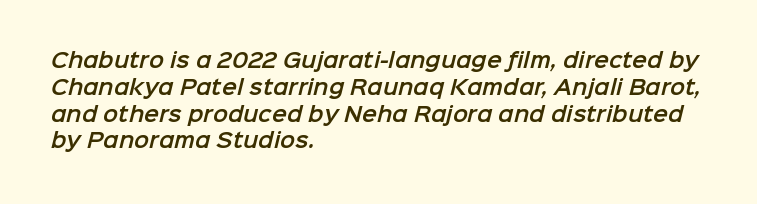
The image shows 20 px text type; set left-aligned, normal line spacing (1.34x), normal letter spacing, not underlined.
